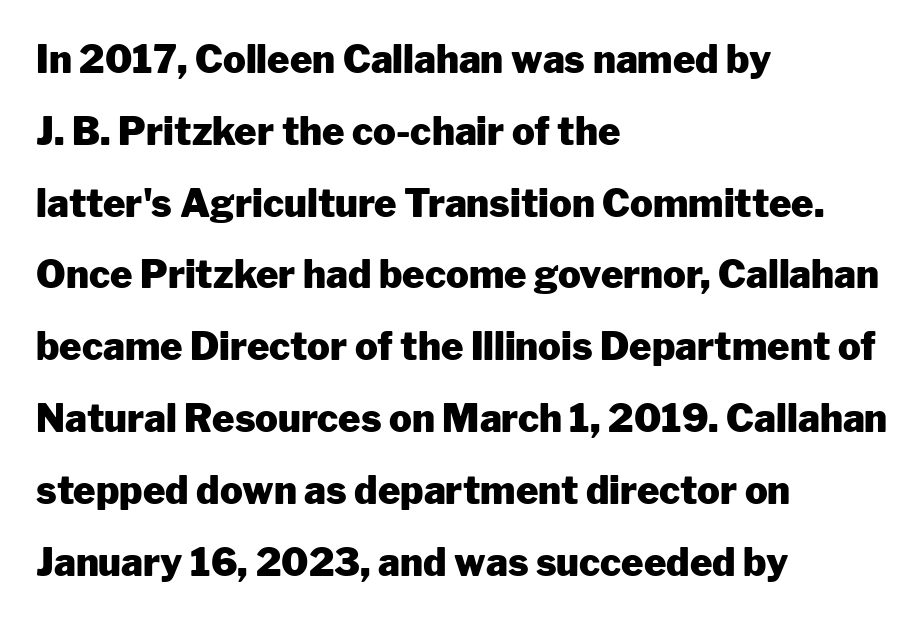
Check where the strokes stop: nothing finishes them off — pure sans. The letterforms sit shoulder to shoulder at normal distance. Visually the block forms a straight wall on the left and a jagged coastline on the right. As a designer I'd log this as weight 700, bold. These lines are rendered in a variable-pitch font. Do the letters lean? They stand straight.
